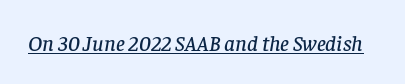
{"italic": "yes", "lean": "right", "slant_degrees": 8, "underline": "yes", "letter_spacing": "normal", "letter_spacing_em": 0.0, "glyph_px": 22}
